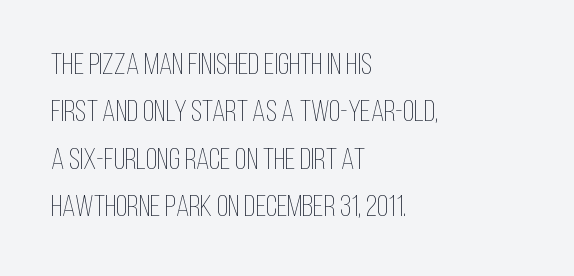
The image shows 30 px thin, condensed type, upright; set left-aligned, normal line spacing (1.58x), normal letter spacing, not underlined; low stroke contrast and a large x-height.
